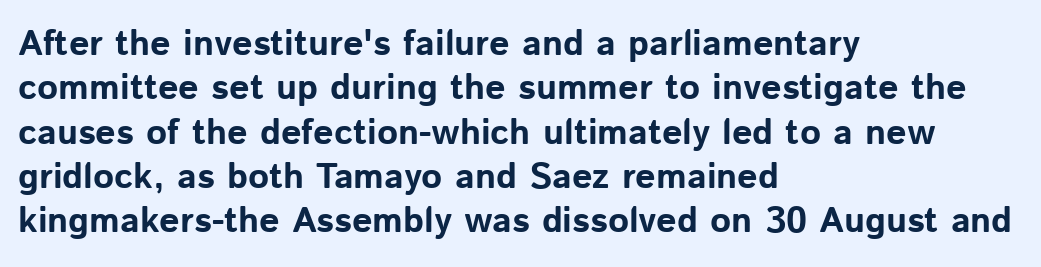
The image shows 36 px bold sans-serif type, upright; set left-aligned, line spacing 1.23x, normal letter spacing, not underlined; low stroke contrast and a medium x-height.
